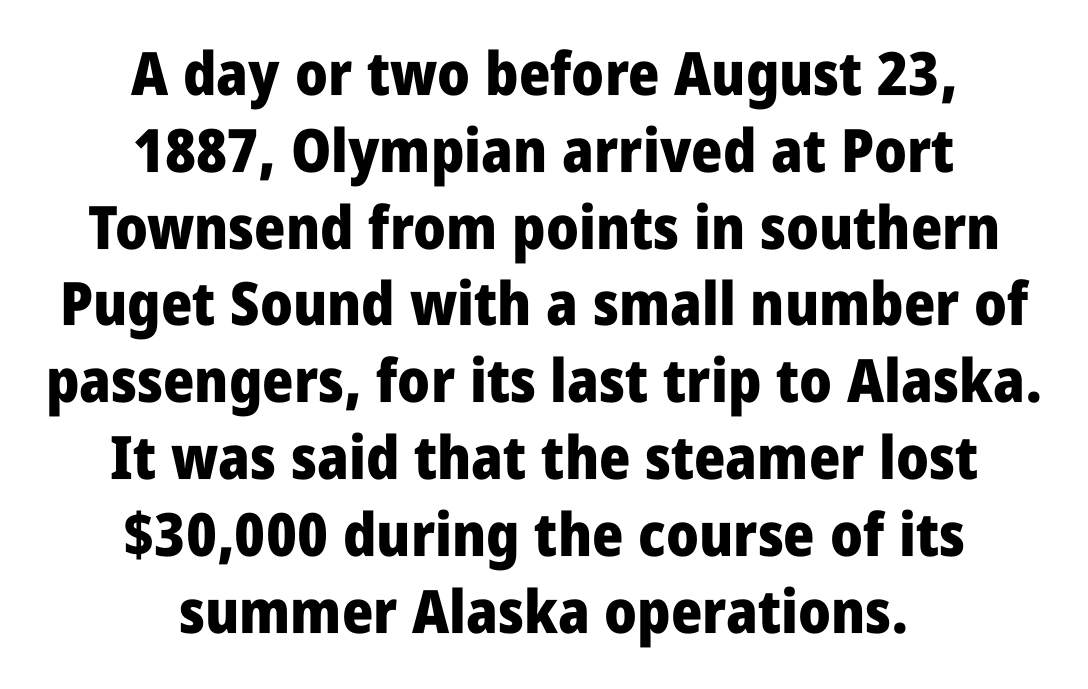
The image shows 60 px heavy, condensed sans-serif type, upright; set centered, normal line spacing (1.28x), normal letter spacing, not underlined; low stroke contrast and a large x-height.
